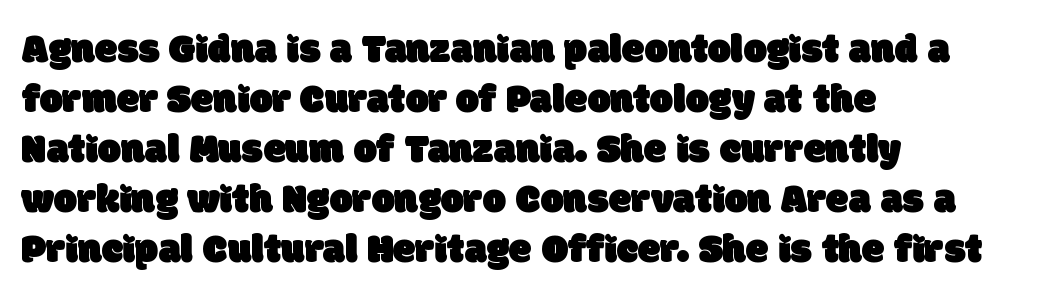
Q: Is the typeface a serif or a sans-serif typeface? A: Sans-serif.
Q: Is the text underlined? A: No.
Q: How is the paragraph aligned? A: Left-aligned.
Q: Is the spacing between letters normal or unusually wide? A: Normal.
Q: Width (condensed, normal, or wide)? A: Normal.
Q: Stroke contrast? A: Low.
Q: x-height? A: Large.
Q: Monospaced? A: No.
